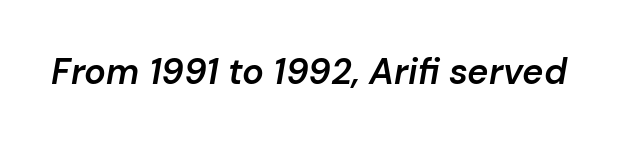
Q: Is the text bold? A: Semi-bold.
Q: Is the text italic (slanted)? A: Yes, it leans right by about 10 degrees.
Q: Is the text underlined? A: No.
Q: Is the spacing between letters normal or unusually wide? A: Normal.
Q: Width (condensed, normal, or wide)? A: Normal.
Q: Stroke contrast? A: Low.
Q: x-height? A: Medium.
Q: Monospaced? A: No.
